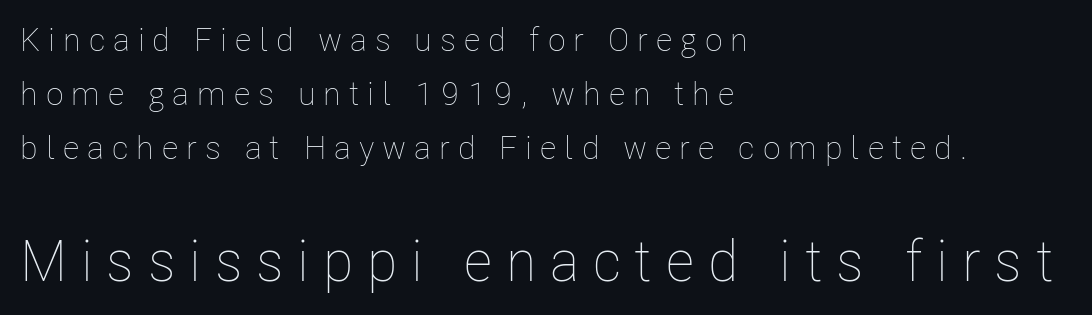
{"italic": "no", "bold": "no", "weight": "thin", "width": "condensed", "stroke_contrast": "low", "x_height": "medium", "monospaced": "no", "underline": "no", "align": "left", "line_spacing": "normal", "line_spacing_ratio": 1.64, "letter_spacing": "wide", "letter_spacing_em": 0.24, "larger_block": "second", "size_ratio": 1.73, "glyph_px": 57}
